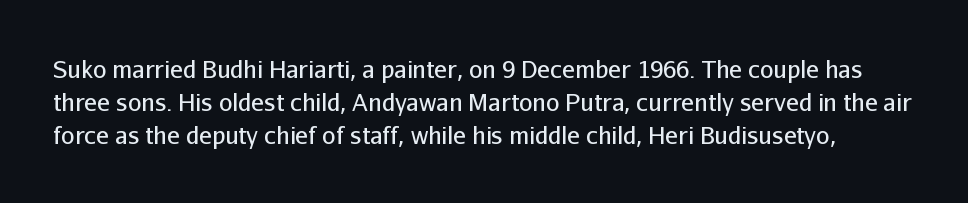
The image shows 24 px text type, upright; set normal line spacing (1.37x), normal letter spacing, not underlined.
